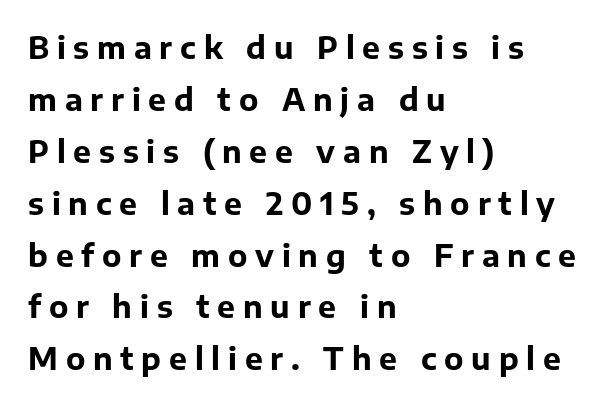
These lines were composed using upright roman letters. These lines are rendered in a variable-pitch font. The glyphs have the mass of a bold cut. The text block is weighted toward the left margin, trailing off unevenly rightward. Nothing sits at the stroke ends, so this counts as sans-serif. The space directly below the letters is spotless.
